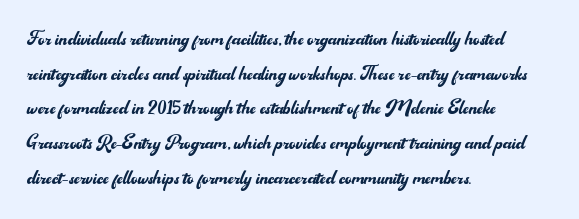
The image shows 25 px text type; set left-aligned, normal line spacing (1.39x), normal letter spacing, not underlined.
